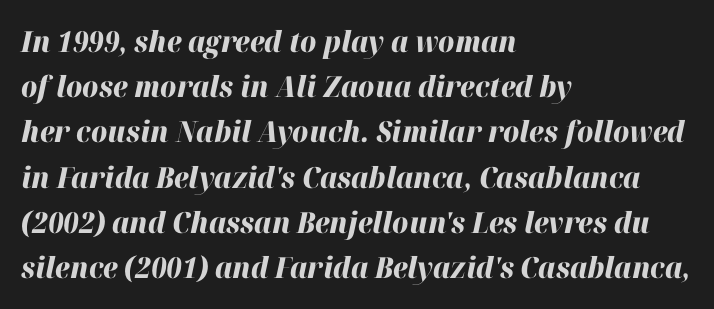
These lines are rendered in a variable-pitch font. Would a proofreader flag this as italicized? Yes. The sample has been set heavy, in full bold. Reading down the column, the eye jumps a familiar distance to each next line. This rendering features lettering with no underline. The typesetter chose a ragged-right arrangement here.
